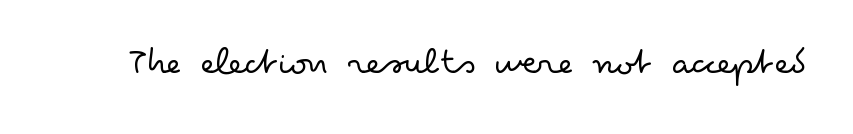
{"serif": "no", "italic": "no", "bold": "no", "weight": "light", "width": "wide", "stroke_contrast": "low", "x_height": "small", "monospaced": "no", "underline": "no", "letter_spacing": "normal", "letter_spacing_em": 0.0, "glyph_px": 39}
